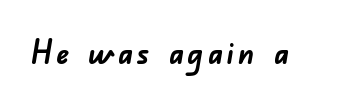
{"serif": "no", "bold": "yes", "weight": "semibold", "width": "normal", "stroke_contrast": "low", "x_height": "small", "monospaced": "no", "underline": "no", "glyph_px": 32}
